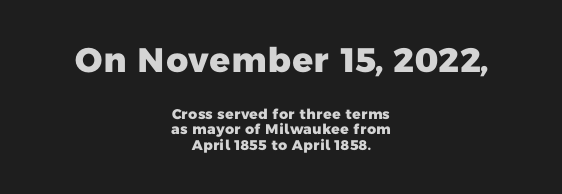
{"serif": "no", "bold": "yes", "weight": "heavy", "width": "normal", "stroke_contrast": "low", "x_height": "medium", "monospaced": "no", "underline": "no", "align": "center", "line_spacing": "tight", "line_spacing_ratio": 1.13, "letter_spacing": "normal", "letter_spacing_em": 0.0, "larger_block": "first", "size_ratio": 2.43, "glyph_px": 34}
